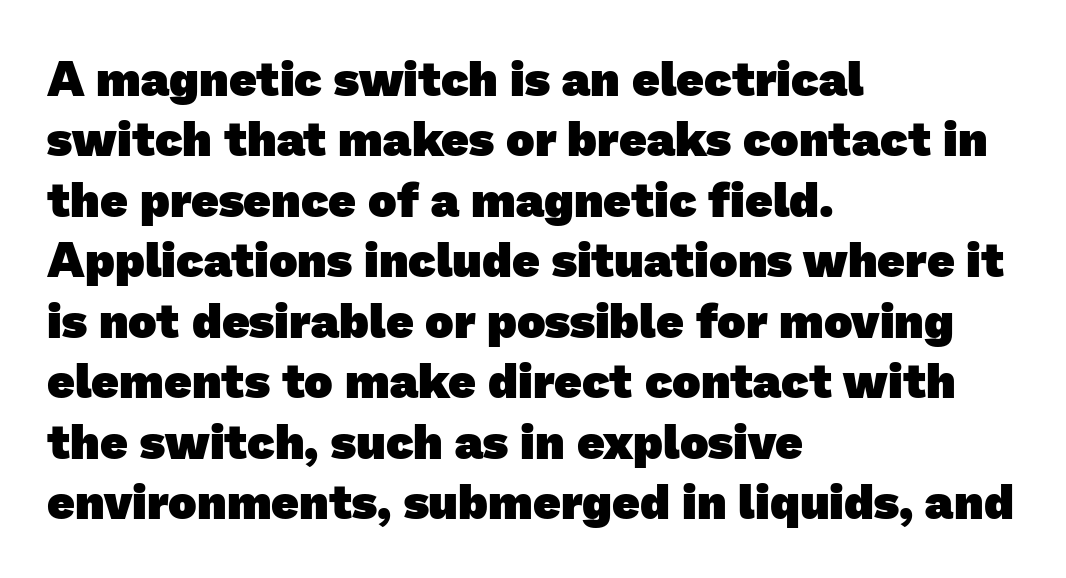
Q: Is the text bold? A: Yes.
Q: Is the typeface a serif or a sans-serif typeface? A: Sans-serif.
Q: Is the text underlined? A: No.
Q: How is the paragraph aligned? A: Left-aligned.
Q: Is the spacing between letters normal or unusually wide? A: Normal.
Q: Is the spacing between lines tight, normal or loose? A: Normal.
Q: Width (condensed, normal, or wide)? A: Normal.
Q: Stroke contrast? A: Low.
Q: x-height? A: Medium.
Q: Monospaced? A: No.
